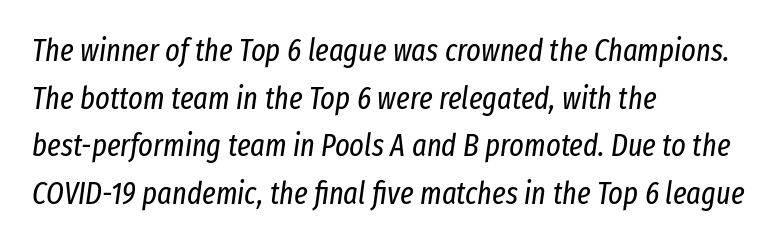
The image shows 31 px regular-weight, condensed type, italic (leaning right); set left-aligned, normal line spacing (1.54x), normal letter spacing, not underlined; low stroke contrast and a medium x-height.
